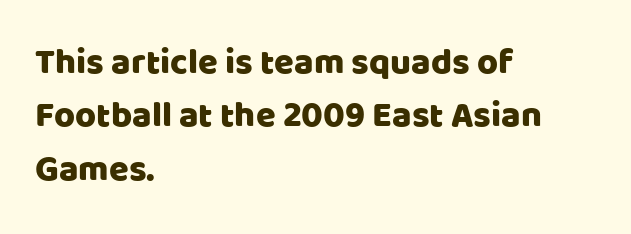
Anything drawn beneath the words? Only blank space. Spacing verdict: proportional, widths tailored to each character. Where is the straight margin? On the left. Does the lettering tilt? It doesn't — this is upright. Unlike a traditional serif, this face leaves its strokes unadorned.
